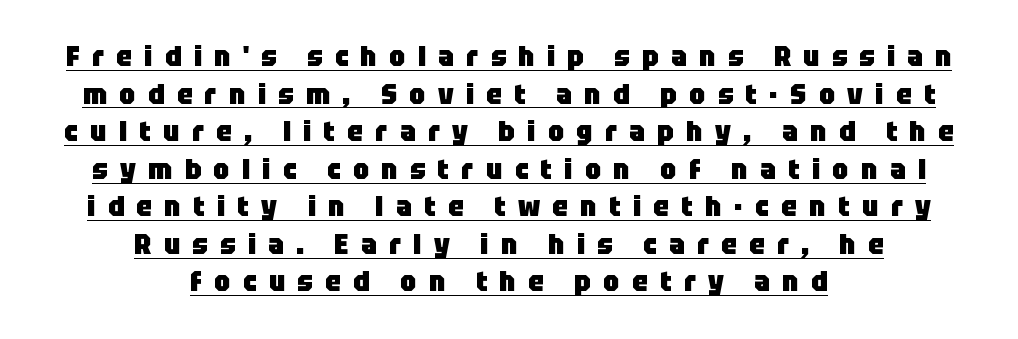
The image shows 28 px heavy sans-serif type, upright; set centered, normal line spacing (1.34x), unusually wide letter spacing (+0.44 em), underlined; low stroke contrast and a large x-height.
